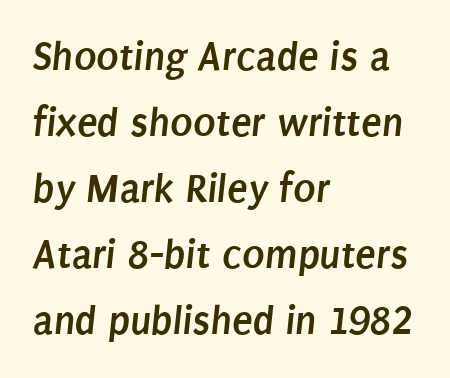
Q: Is the text bold? A: Yes.
Q: Is the typeface a serif or a sans-serif typeface? A: Sans-serif.
Q: Is the text underlined? A: No.
Q: How is the paragraph aligned? A: Left-aligned.
Q: Is the spacing between letters normal or unusually wide? A: Normal.
Q: Is the spacing between lines tight, normal or loose? A: Normal.
Q: Width (condensed, normal, or wide)? A: Condensed.
Q: Stroke contrast? A: Low.
Q: x-height? A: Large.
Q: Monospaced? A: No.
